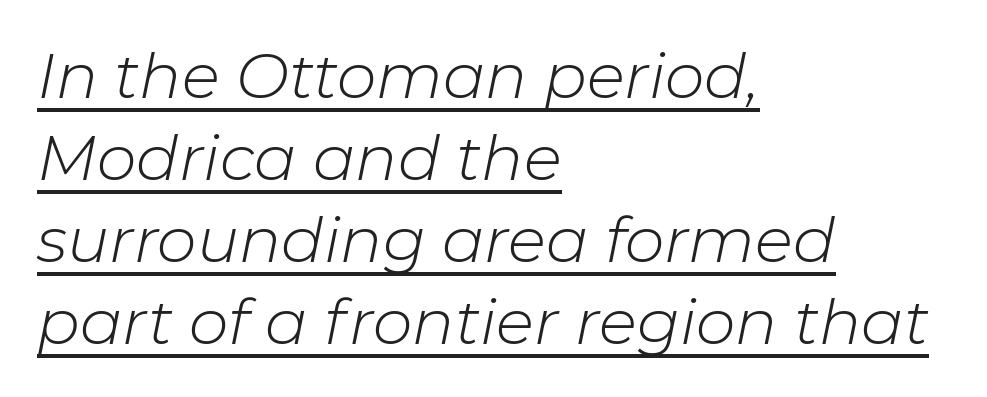
Has an underline been added? It has. Here the glyphs are tracked normally, forming tight word shapes. The letters advance in unequal steps, a hallmark of proportional type. The typesetter chose a ragged-right arrangement here. This is not heavy type; no bold has been used. The passage shown stacks its lines at a standard gap.
